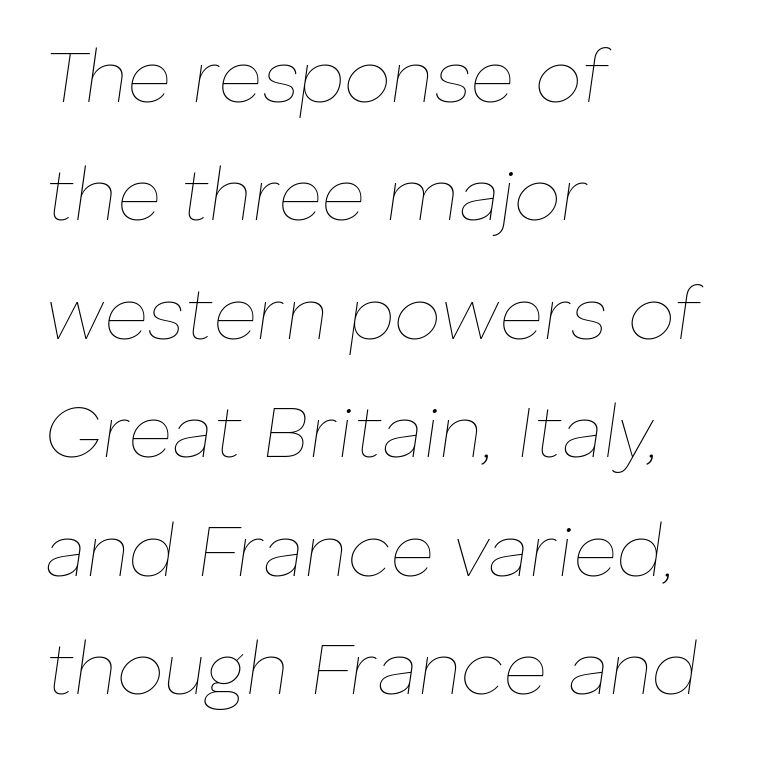
Q: Is the text bold? A: No.
Q: Is the text italic (slanted)? A: Yes, it leans right by about 8 degrees.
Q: Is the text underlined? A: No.
Q: How is the paragraph aligned? A: Left-aligned.
Q: Is the spacing between letters normal or unusually wide? A: Normal.
Q: Is the spacing between lines tight, normal or loose? A: Normal.
Q: Width (condensed, normal, or wide)? A: Normal.
Q: Stroke contrast? A: Low.
Q: x-height? A: Medium.
Q: Monospaced? A: No.
